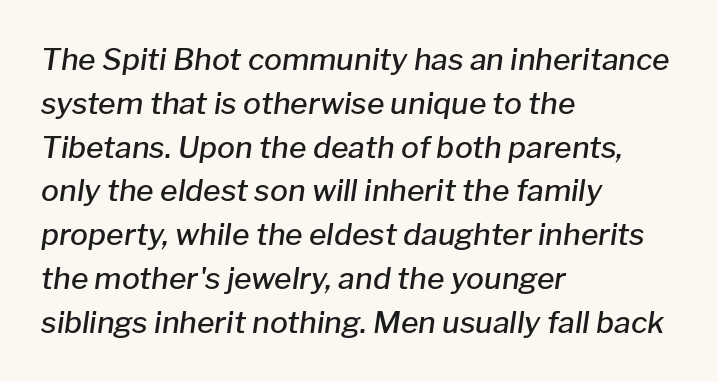
The image shows 30 px semibold type, italic (leaning right); set left-aligned, normal line spacing (1.46x), normal letter spacing, not underlined; low stroke contrast and a medium x-height.
